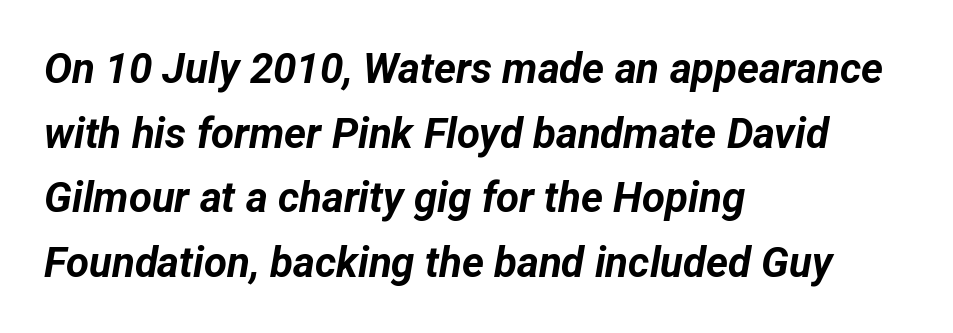
The image shows 42 px bold type, italic (leaning right); set left-aligned, normal line spacing (1.54x), normal letter spacing, not underlined; low stroke contrast and a medium x-height.
